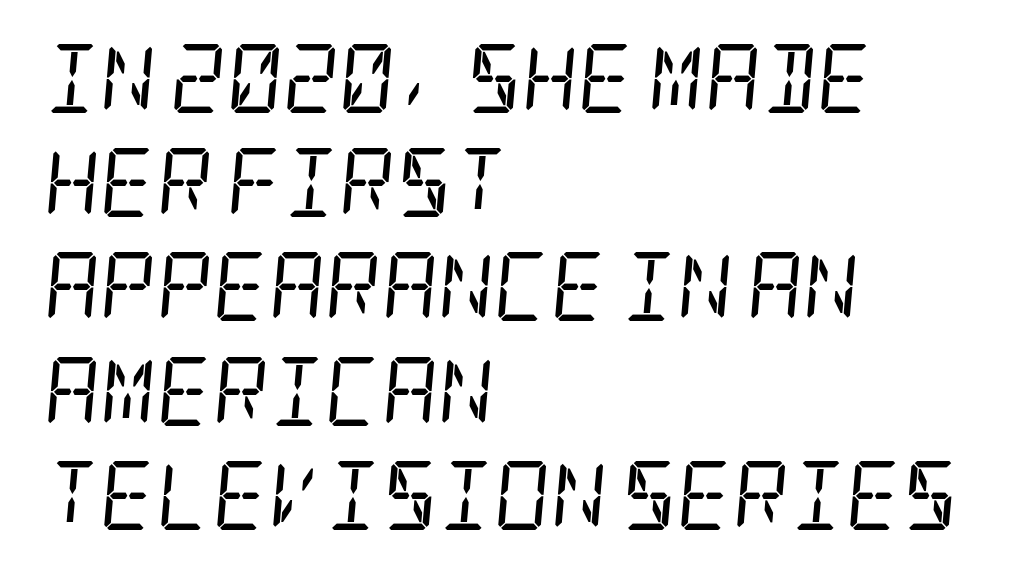
The image shows 69 px regular-weight, condensed serif type, italic (leaning right); set left-aligned, normal line spacing (1.51x), normal letter spacing, not underlined; low stroke contrast and a large x-height.
